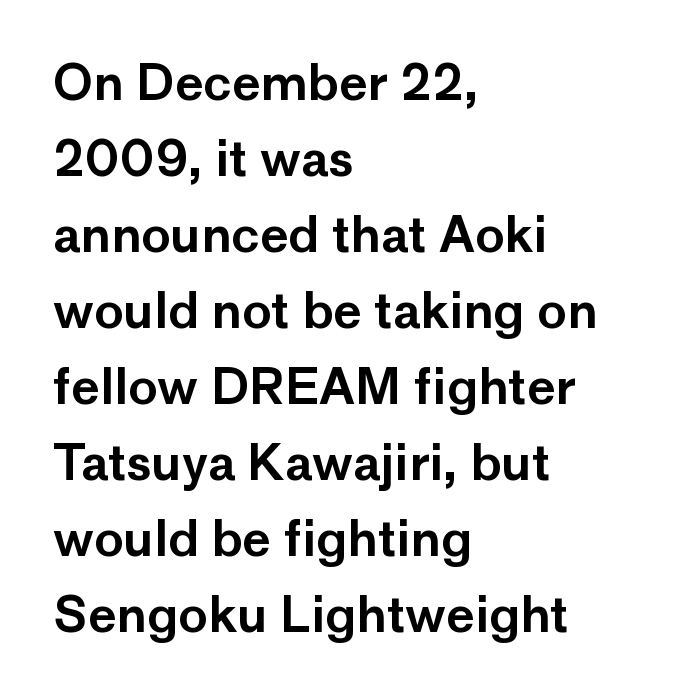
Q: Is the text italic (slanted)? A: No, it is upright.
Q: Is the typeface a serif or a sans-serif typeface? A: Sans-serif.
Q: Is the text underlined? A: No.
Q: How is the paragraph aligned? A: Left-aligned.
Q: Is the spacing between letters normal or unusually wide? A: Normal.
Q: Is the spacing between lines tight, normal or loose? A: Normal.
Q: Width (condensed, normal, or wide)? A: Normal.
Q: Stroke contrast? A: Low.
Q: x-height? A: Medium.
Q: Monospaced? A: No.
